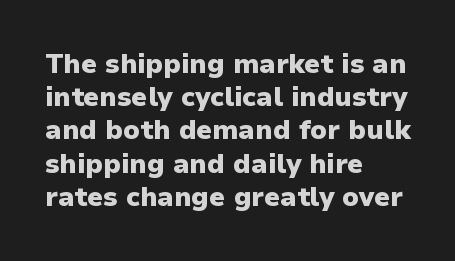
There is no visible air inserted between adjacent glyphs. In terms of weight, the rendering is a true, heavy bold. Visually the block forms a straight wall on the left and a jagged coastline on the right. Lines of text with bare space underneath. If you drew a line through each stem, it would be perfectly vertical.
